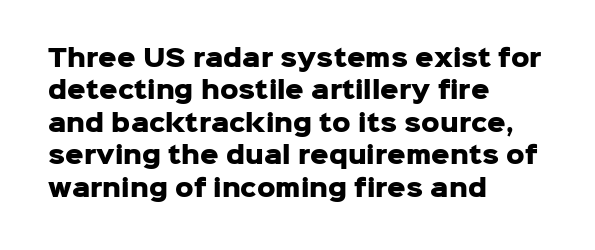
Q: Is the text bold? A: Yes.
Q: Is the text italic (slanted)? A: No, it is upright.
Q: Is the text underlined? A: No.
Q: How is the paragraph aligned? A: Left-aligned.
Q: Is the spacing between letters normal or unusually wide? A: Normal.
Q: Is the spacing between lines tight, normal or loose? A: Normal.
